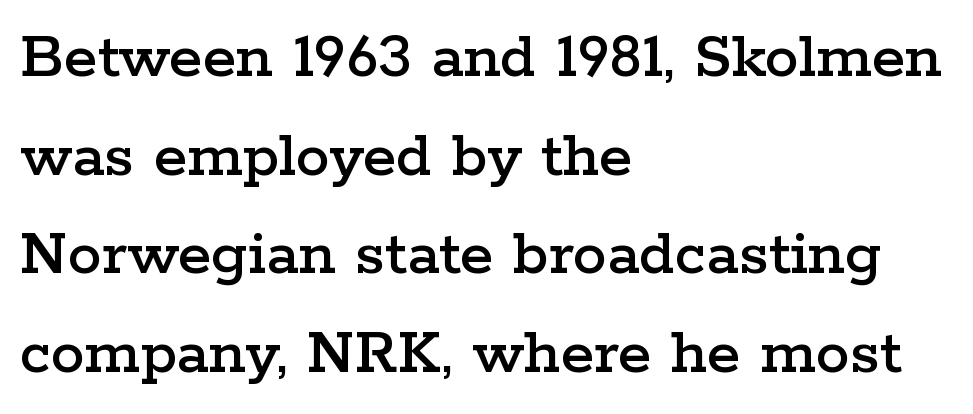
Q: Is the text italic (slanted)? A: No, it is upright.
Q: Is the typeface a serif or a sans-serif typeface? A: Serif.
Q: Is the text underlined? A: No.
Q: How is the paragraph aligned? A: Left-aligned.
Q: Is the spacing between letters normal or unusually wide? A: Normal.
Q: Is the spacing between lines tight, normal or loose? A: Normal.
Q: Width (condensed, normal, or wide)? A: Wide.
Q: Stroke contrast? A: Low.
Q: x-height? A: Medium.
Q: Monospaced? A: No.
